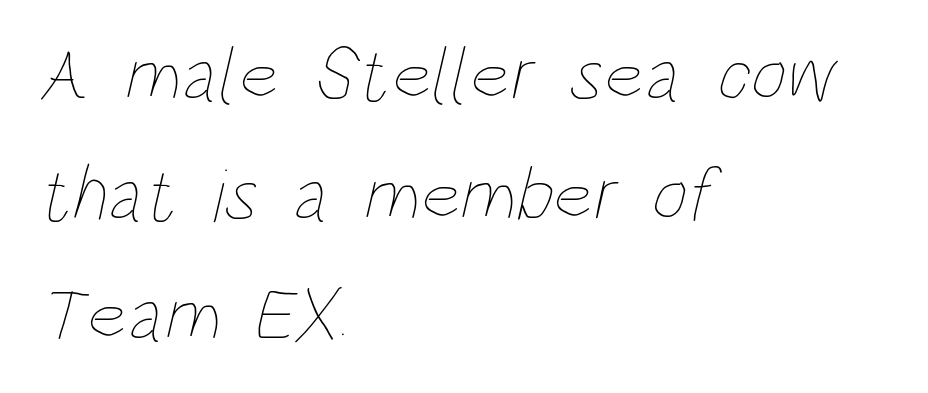
Q: Is the text bold? A: No.
Q: Is the text underlined? A: No.
Q: How is the paragraph aligned? A: Left-aligned.
Q: Is the spacing between letters normal or unusually wide? A: Normal.
Q: Is the spacing between lines tight, normal or loose? A: Normal.
Q: Width (condensed, normal, or wide)? A: Condensed.
Q: Stroke contrast? A: Low.
Q: x-height? A: Large.
Q: Monospaced? A: No.
